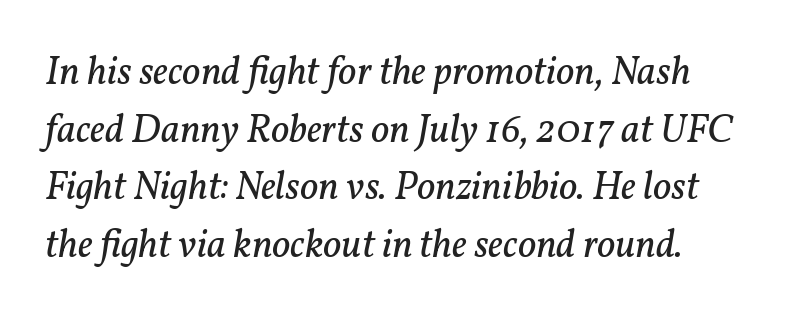
The image shows 40 px regular-weight serif type, italic (leaning right); set normal line spacing (1.44x), normal letter spacing, not underlined; low stroke contrast and a medium x-height.
